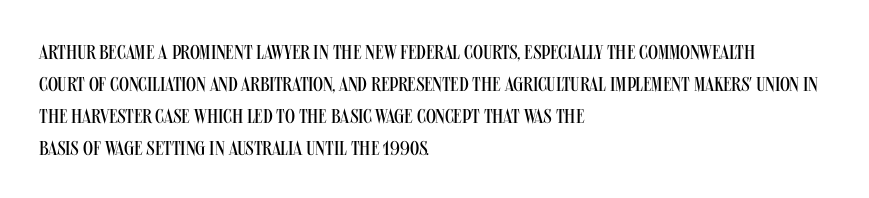
Q: Is the text bold? A: No.
Q: Is the text italic (slanted)? A: No, it is upright.
Q: Is the text underlined? A: No.
Q: How is the paragraph aligned? A: Left-aligned.
Q: Is the spacing between letters normal or unusually wide? A: Normal.
Q: Is the spacing between lines tight, normal or loose? A: Normal.
